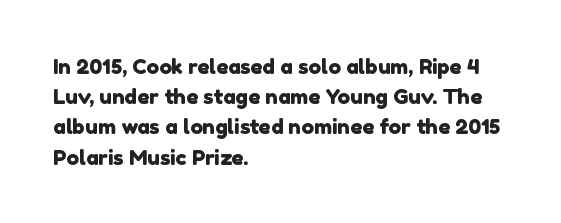
Q: Is the text underlined? A: No.
Q: How is the paragraph aligned? A: Left-aligned.
Q: Is the spacing between letters normal or unusually wide? A: Normal.
Q: Is the spacing between lines tight, normal or loose? A: Normal.
